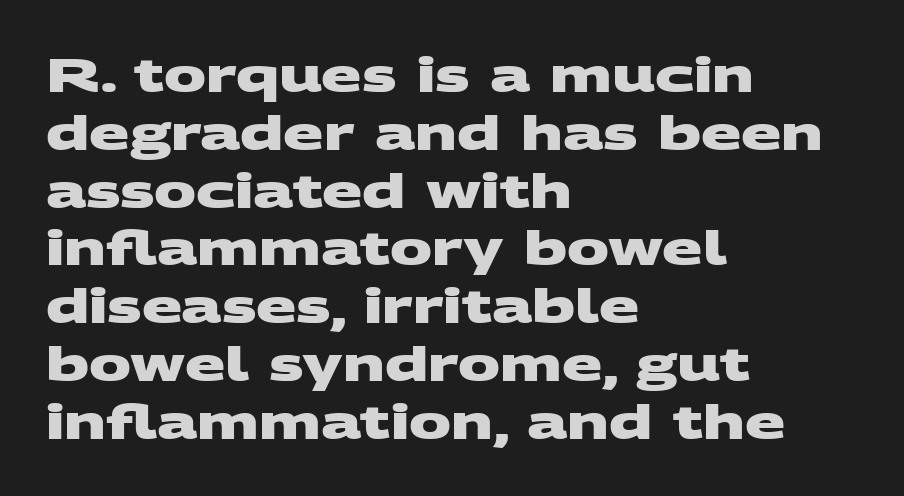
{"serif": "no", "bold": "yes", "weight": "heavy", "width": "wide", "stroke_contrast": "medium", "x_height": "large", "monospaced": "no", "underline": "no", "align": "left", "line_spacing_ratio": 1.23, "letter_spacing": "normal", "letter_spacing_em": 0.0, "glyph_px": 47}
